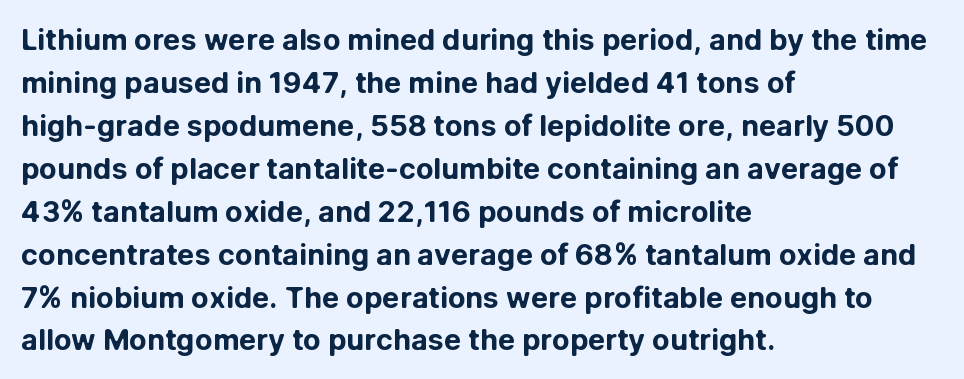
Q: Is the text bold? A: Yes.
Q: Is the text italic (slanted)? A: No, it is upright.
Q: Is the typeface a serif or a sans-serif typeface? A: Sans-serif.
Q: Is the text underlined? A: No.
Q: How is the paragraph aligned? A: Left-aligned.
Q: Is the spacing between letters normal or unusually wide? A: Normal.
Q: Is the spacing between lines tight, normal or loose? A: Normal.
Q: Width (condensed, normal, or wide)? A: Normal.
Q: Stroke contrast? A: Low.
Q: x-height? A: Medium.
Q: Monospaced? A: No.
